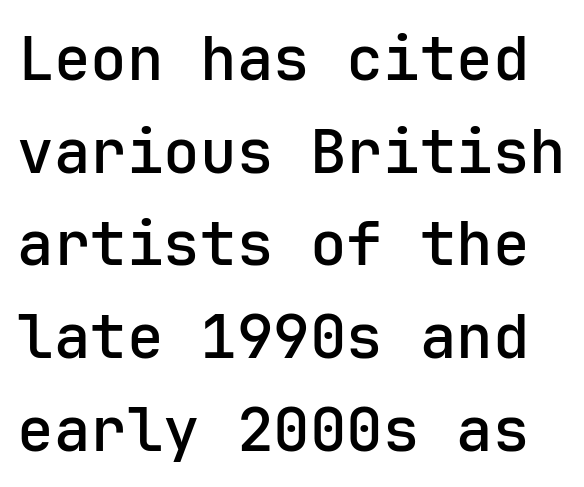
Q: Is the text italic (slanted)? A: No, it is upright.
Q: Is the typeface a serif or a sans-serif typeface? A: Sans-serif.
Q: Is the text underlined? A: No.
Q: Is the spacing between letters normal or unusually wide? A: Normal.
Q: Is the spacing between lines tight, normal or loose? A: Normal.
Q: Width (condensed, normal, or wide)? A: Normal.
Q: Stroke contrast? A: Low.
Q: x-height? A: Medium.
Q: Monospaced? A: Yes.
